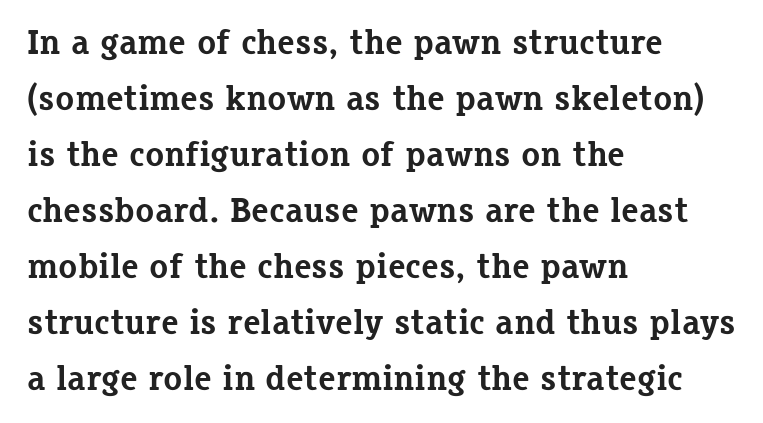
The image shows 35 px bold serif type, upright; set left-aligned, normal line spacing (1.6x), normal letter spacing, not underlined; low stroke contrast and a medium x-height.
